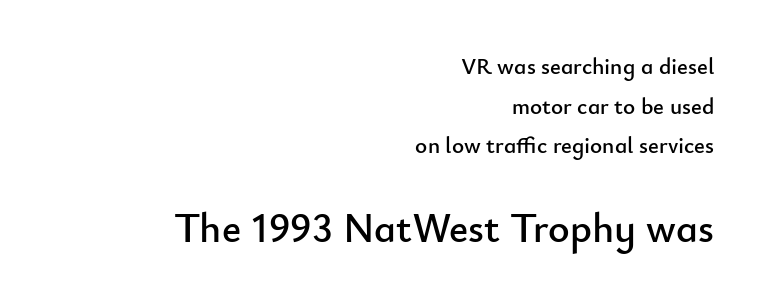
Q: Is the text italic (slanted)? A: No, it is upright.
Q: Is the typeface a serif or a sans-serif typeface? A: Sans-serif.
Q: Is the text underlined? A: No.
Q: How is the paragraph aligned? A: Right-aligned.
Q: Is the spacing between letters normal or unusually wide? A: Normal.
Q: Which block of text is set in a larger size, the first (top) or the second (bottom)? A: The second (bottom) one.
Q: Width (condensed, normal, or wide)? A: Normal.
Q: Stroke contrast? A: Low.
Q: x-height? A: Small.
Q: Monospaced? A: No.
